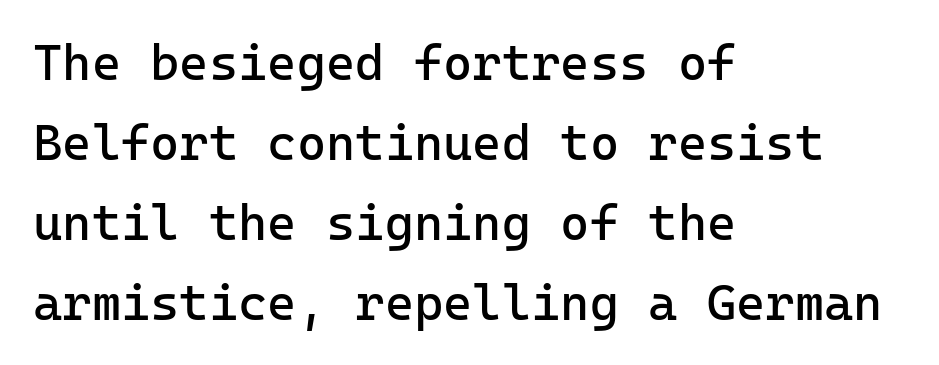
{"serif": "no", "italic": "no", "bold": "no", "weight": "regular", "width": "normal", "stroke_contrast": "low", "x_height": "medium", "underline": "no", "align": "left", "line_spacing": "normal", "line_spacing_ratio": 1.6, "letter_spacing": "normal", "letter_spacing_em": 0.0, "glyph_px": 50}
